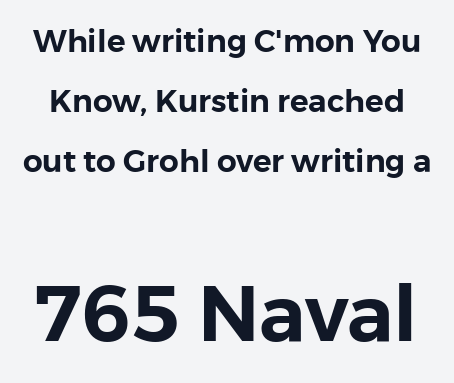
Q: Is the text italic (slanted)? A: No, it is upright.
Q: Is the typeface a serif or a sans-serif typeface? A: Sans-serif.
Q: Is the text underlined? A: No.
Q: Is the spacing between letters normal or unusually wide? A: Normal.
Q: Is the spacing between lines tight, normal or loose? A: Loose.
Q: Which block of text is set in a larger size, the first (top) or the second (bottom)? A: The second (bottom) one.
Q: Width (condensed, normal, or wide)? A: Normal.
Q: x-height? A: Medium.
Q: Monospaced? A: No.
